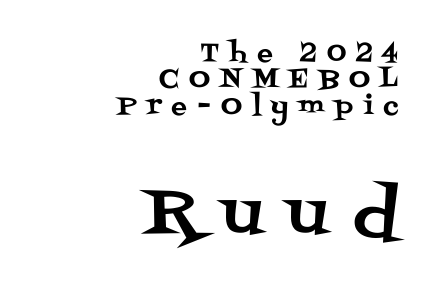
The image shows 65 px serif type, upright; set right-aligned, tight line spacing (1.01x), unusually wide letter spacing (+0.38 em), not underlined; the second (bottom) block is 2.5x larger; medium stroke contrast and a large x-height.
